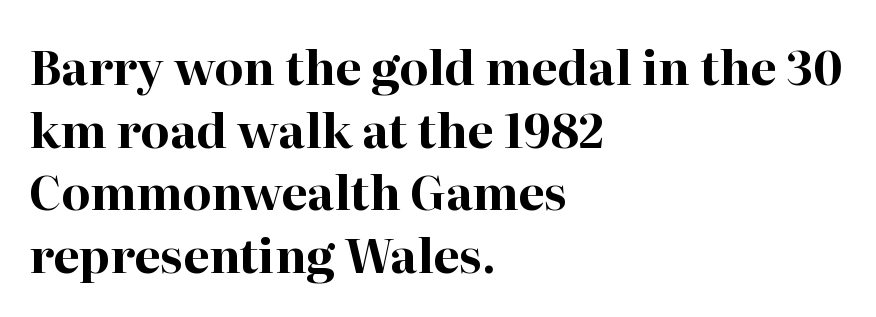
{"serif": "yes", "italic": "no", "bold": "yes", "weight": "bold", "width": "normal", "stroke_contrast": "high", "x_height": "medium", "monospaced": "no", "underline": "no", "align": "left", "line_spacing": "normal", "line_spacing_ratio": 1.33, "letter_spacing": "normal", "letter_spacing_em": 0.0, "glyph_px": 47}
